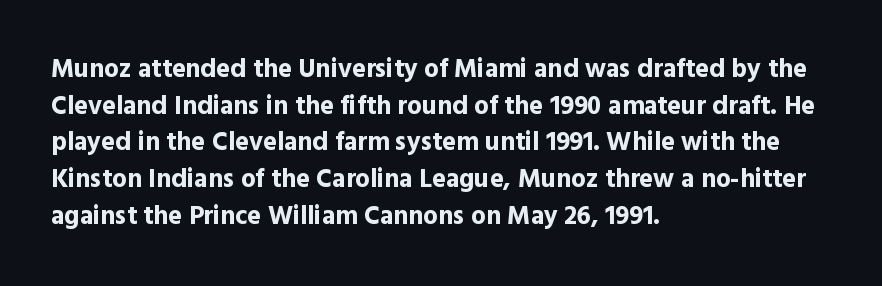
Caption: multi-line text, flush left, ragged right. Look at the tracking — it's just the regular setting, nothing added. Upright lettering throughout. The passage shown is emphatically bold. The passage shown is not underscored anywhere.
